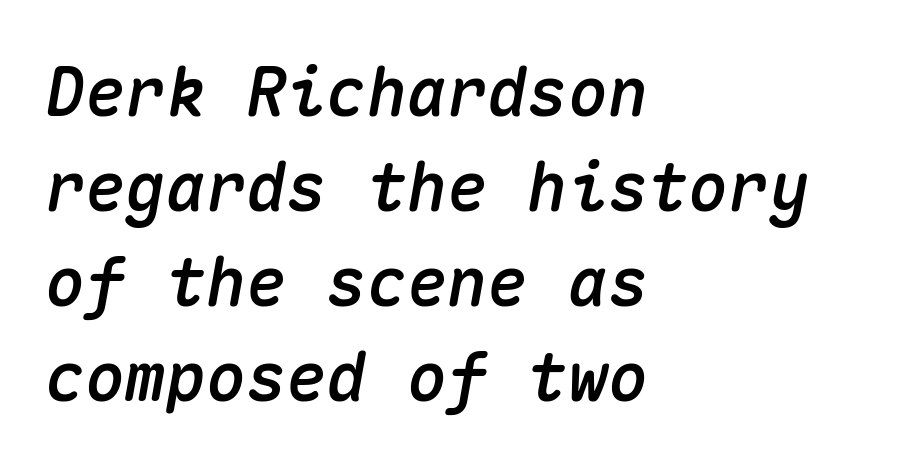
{"italic": "yes", "lean": "right", "slant_degrees": 10, "width": "normal", "stroke_contrast": "medium", "x_height": "medium", "monospaced": "yes", "underline": "no", "align": "left", "line_spacing": "normal", "line_spacing_ratio": 1.42, "letter_spacing": "normal", "letter_spacing_em": 0.0, "glyph_px": 67}
